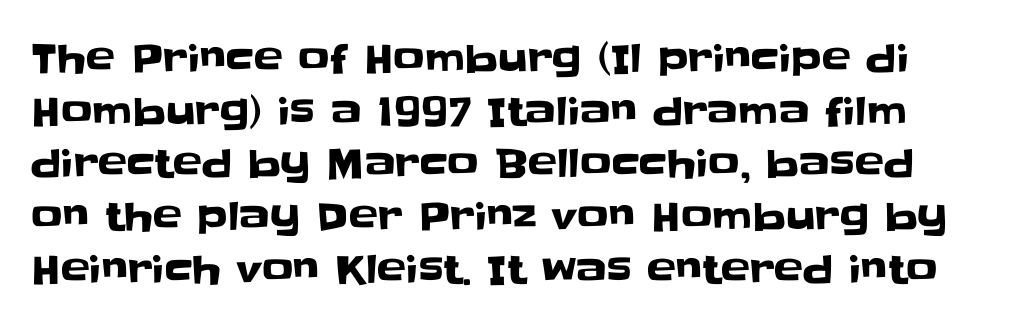
Q: Is the text italic (slanted)? A: No, it is upright.
Q: Is the typeface a serif or a sans-serif typeface? A: Sans-serif.
Q: Is the text underlined? A: No.
Q: Is the spacing between letters normal or unusually wide? A: Normal.
Q: Is the spacing between lines tight, normal or loose? A: Normal.
Q: Width (condensed, normal, or wide)? A: Normal.
Q: Stroke contrast? A: Low.
Q: x-height? A: Large.
Q: Monospaced? A: No.
